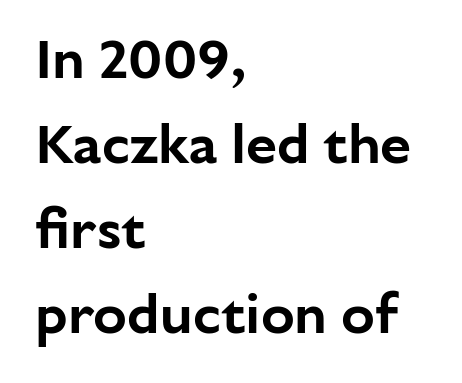
Nobody touched the tracking dial on this one. The font's upright variant was chosen for this text. Layout note: lines flush left. Each letter keeps its own natural width here, so spacing adapts to shape. Vertically, the passage feels balanced, rows spaced as you'd expect. Nothing sits at the stroke ends, so this counts as sans-serif.
